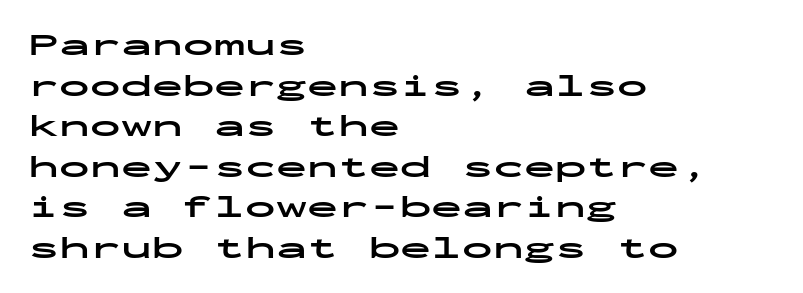
The image shows 31 px bold, wide sans-serif type, upright, monospaced; set left-aligned, normal line spacing (1.31x), normal letter spacing, not underlined; low stroke contrast and a medium x-height.
